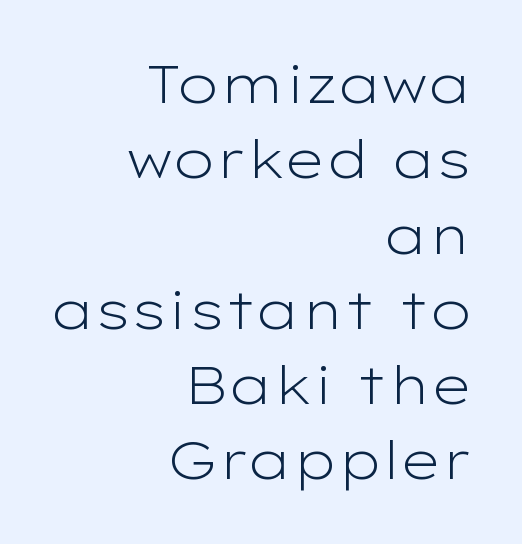
{"serif": "no", "italic": "no", "bold": "no", "weight": "light", "width": "wide", "stroke_contrast": "low", "x_height": "medium", "monospaced": "no", "underline": "no", "align": "right", "line_spacing": "normal", "line_spacing_ratio": 1.42, "letter_spacing": "normal", "letter_spacing_em": 0.0, "glyph_px": 53}
